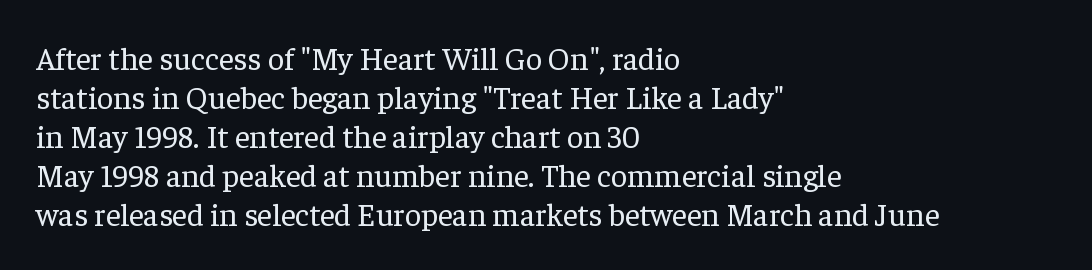
Q: Is the text bold? A: No.
Q: Is the text italic (slanted)? A: No, it is upright.
Q: Is the typeface a serif or a sans-serif typeface? A: Serif.
Q: Is the text underlined? A: No.
Q: How is the paragraph aligned? A: Left-aligned.
Q: Is the spacing between letters normal or unusually wide? A: Normal.
Q: Width (condensed, normal, or wide)? A: Normal.
Q: Stroke contrast? A: Low.
Q: x-height? A: Medium.
Q: Monospaced? A: No.
